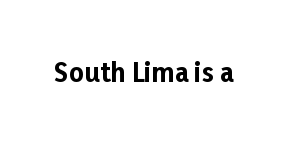
The image shows 26 px bold type, upright; set normal letter spacing, not underlined.
